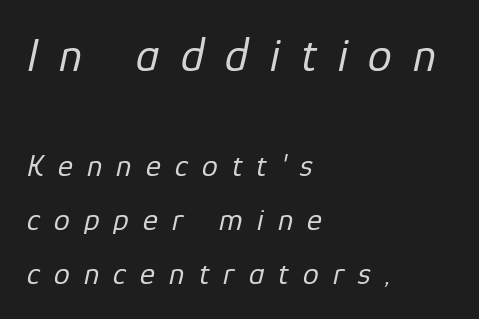
The image shows 48 px regular-weight type, italic (leaning right); set left-aligned, normal line spacing (1.69x), unusually wide letter spacing (+0.44 em), not underlined; the first (top) block is 1.5x larger; low stroke contrast and a medium x-height.
